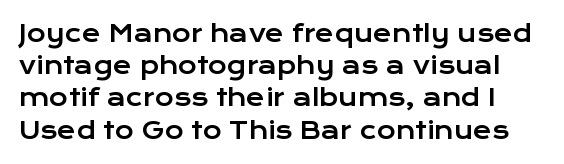
Q: Is the text italic (slanted)? A: No, it is upright.
Q: Is the text underlined? A: No.
Q: Is the spacing between letters normal or unusually wide? A: Normal.
Q: Is the spacing between lines tight, normal or loose? A: Normal.
